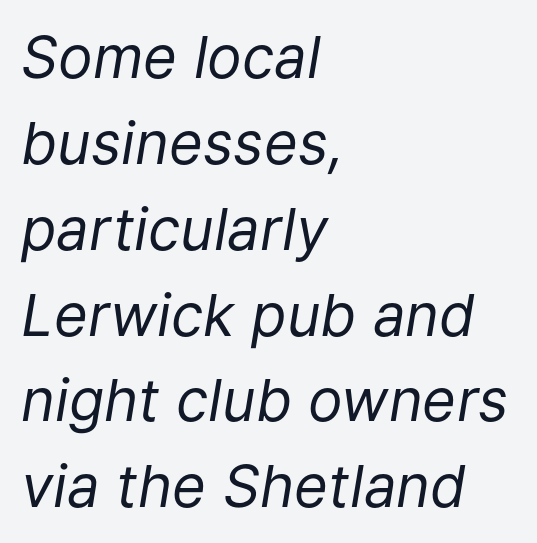
The image shows 58 px regular-weight type, italic (leaning right); set left-aligned, normal line spacing (1.48x), normal letter spacing, not underlined; low stroke contrast and a medium x-height.
